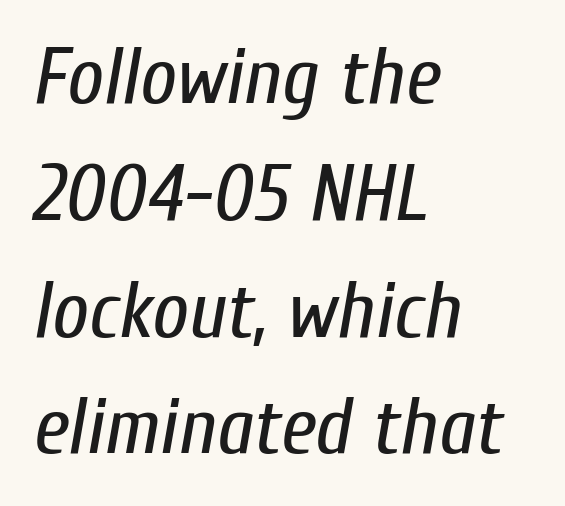
Q: Is the text bold? A: No.
Q: Is the text italic (slanted)? A: Yes, it leans right by about 10 degrees.
Q: Is the text underlined? A: No.
Q: How is the paragraph aligned? A: Left-aligned.
Q: Is the spacing between letters normal or unusually wide? A: Normal.
Q: Is the spacing between lines tight, normal or loose? A: Normal.
Q: Width (condensed, normal, or wide)? A: Condensed.
Q: Stroke contrast? A: Low.
Q: x-height? A: Medium.
Q: Monospaced? A: No.
